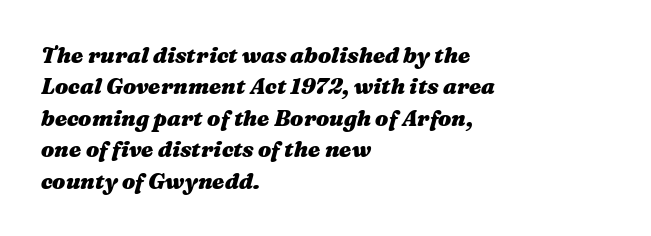
Q: Is the text bold? A: Yes.
Q: Is the text italic (slanted)? A: Yes, it leans right by about 16 degrees.
Q: Is the text underlined? A: No.
Q: How is the paragraph aligned? A: Left-aligned.
Q: Is the spacing between letters normal or unusually wide? A: Normal.
Q: Is the spacing between lines tight, normal or loose? A: Normal.
